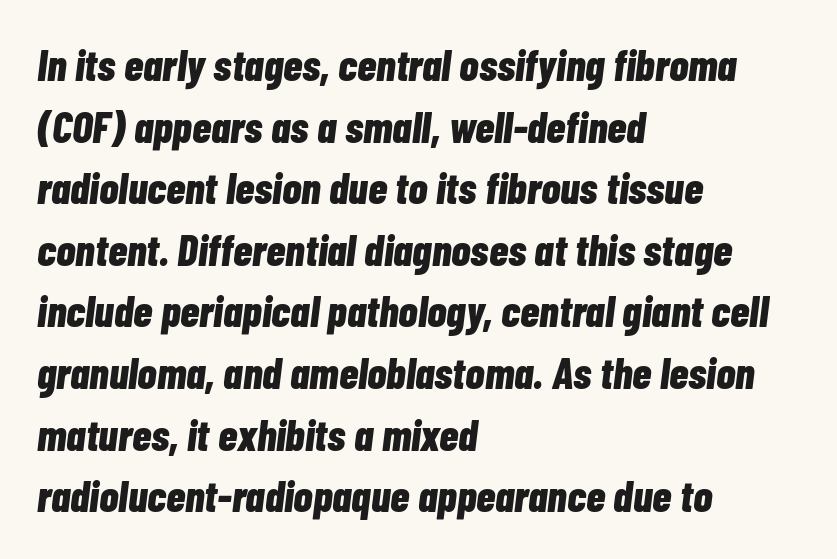
The image shows 44 px bold, condensed type, italic (leaning right); set left-aligned, normal line spacing (1.4x), normal letter spacing, not underlined; low stroke contrast and a medium x-height.
